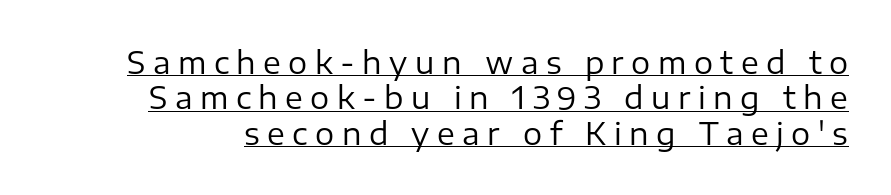
The image shows 30 px regular-weight sans-serif type, upright; set line spacing 1.18x, unusually wide letter spacing (+0.25 em), underlined; low stroke contrast and a medium x-height.
